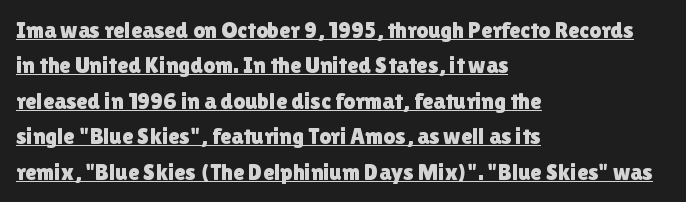
{"italic": "no", "underline": "yes", "align": "left", "line_spacing": "normal", "line_spacing_ratio": 1.54, "letter_spacing": "normal", "letter_spacing_em": 0.0, "glyph_px": 23}
